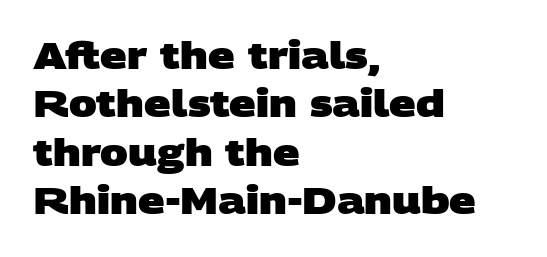
The space directly below the letters is spotless. The gaps between neighbouring characters are ordinary and unremarkable. Normally led — the rows are evenly, conventionally spaced. You could not count columns in this text — the font is proportionally spaced. Check where the strokes stop: nothing finishes them off — pure sans.
